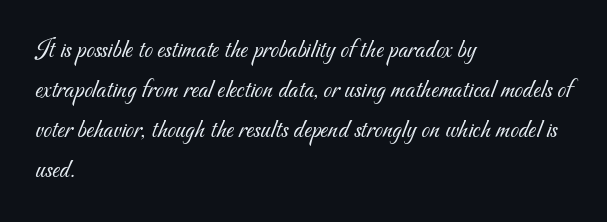
The image shows 27 px text type; set left-aligned, normal line spacing (1.48x), normal letter spacing, not underlined.
